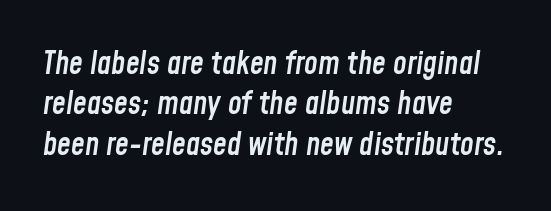
Q: Is the text bold? A: Semi-bold.
Q: Is the text italic (slanted)? A: Yes, it leans right by about 8 degrees.
Q: Is the text underlined? A: No.
Q: How is the paragraph aligned? A: Left-aligned.
Q: Is the spacing between letters normal or unusually wide? A: Normal.
Q: Is the spacing between lines tight, normal or loose? A: Normal.
Q: Width (condensed, normal, or wide)? A: Condensed.
Q: Stroke contrast? A: Low.
Q: x-height? A: Medium.
Q: Monospaced? A: No.
